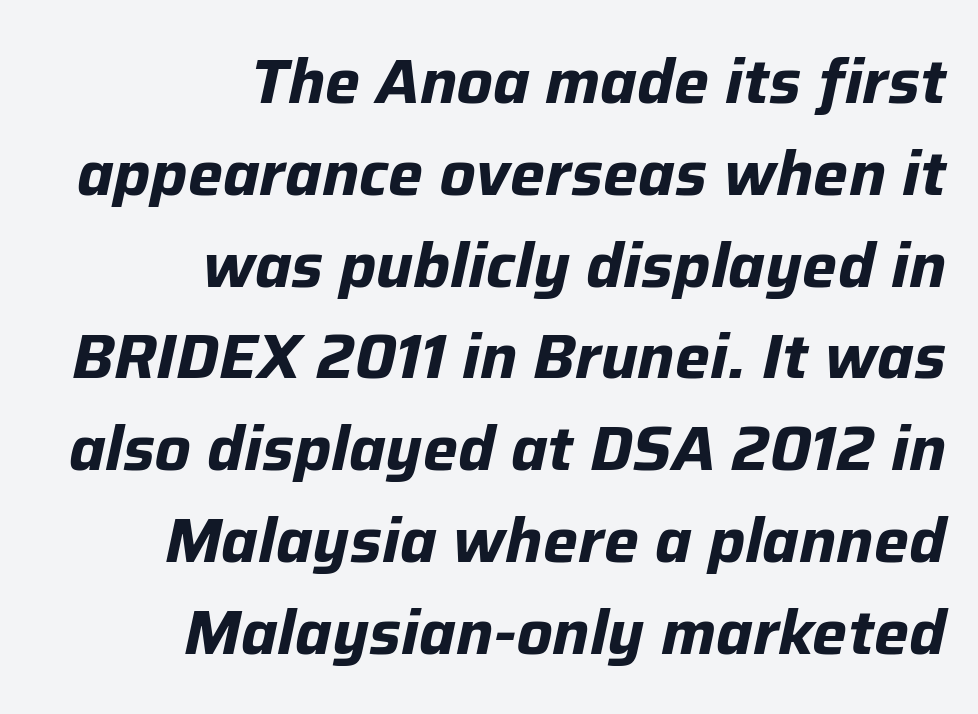
Check under the words: just untouched page. Slant detected: the letters are inclined. Here the glyphs are tracked normally, forming tight word shapes. If you drew a ruler down the right edge, every line would touch it. Heft: maximum for text — a bold.
